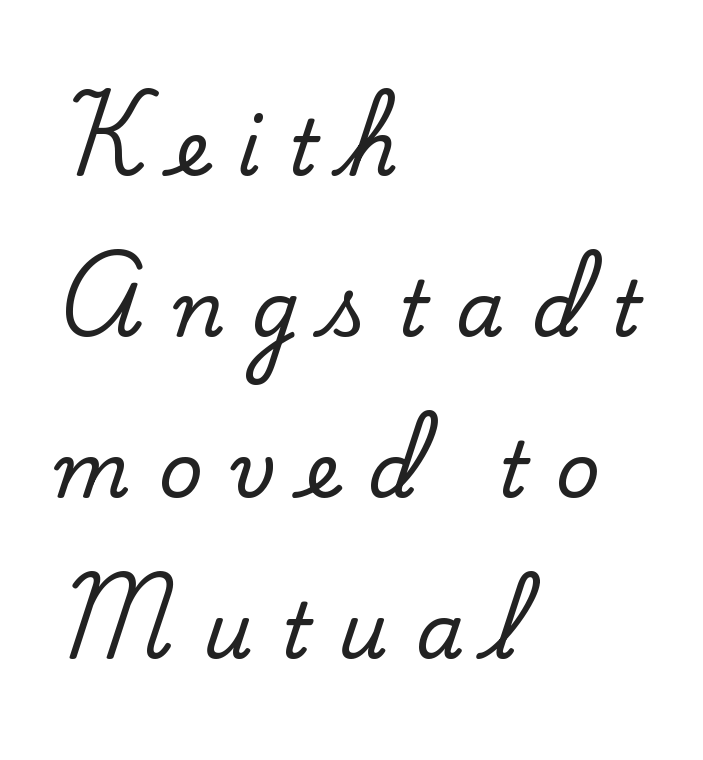
The image shows 77 px serif type; set left-aligned, loose line spacing (2.09x), unusually wide letter spacing (+0.36 em), not underlined; low stroke contrast and a small x-height.
